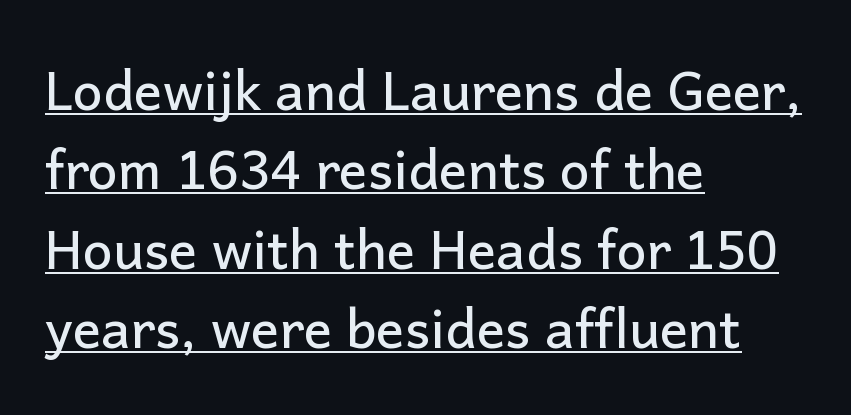
The image shows 53 px sans-serif type, upright; set left-aligned, normal line spacing (1.5x), normal letter spacing, underlined; low stroke contrast and a medium x-height.
